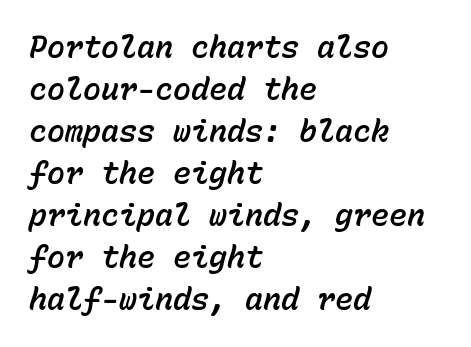
Notice how the passage keeps a crisp vertical edge on the left only. Here the designer chose a console-style face with uniform glyph widths. Default kerning and tracking; the words read as compact shapes. Yep, that's italic — everything's leaning.
